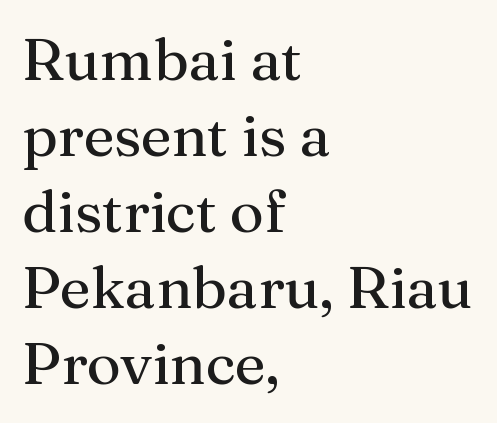
The horizontal fit of the characters is conventional and even. Small tapered or slab feet sit at the stroke ends, so this counts as serif. Rule under the text: the space is simply empty. The letters advance in unequal steps, a hallmark of proportional type. The leading is moderate, giving the passage an even texture. Layout note: lines flush left.
